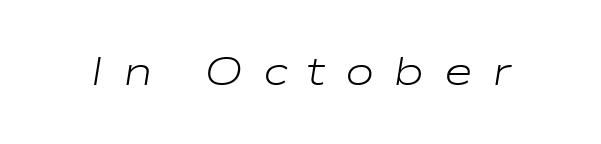
{"italic": "yes", "lean": "right", "slant_degrees": 9, "bold": "no", "weight": "light", "width": "wide", "stroke_contrast": "low", "x_height": "medium", "monospaced": "no", "underline": "no", "letter_spacing": "wide", "letter_spacing_em": 0.48, "glyph_px": 40}
